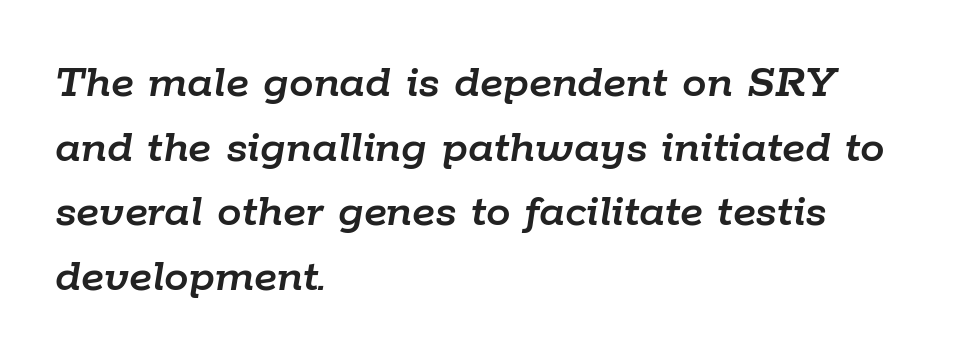
{"italic": "yes", "lean": "right", "slant_degrees": 9, "width": "normal", "stroke_contrast": "low", "x_height": "medium", "monospaced": "no", "underline": "no", "align": "left", "line_spacing": "normal", "line_spacing_ratio": 1.32, "letter_spacing": "normal", "letter_spacing_em": 0.0, "glyph_px": 49}
